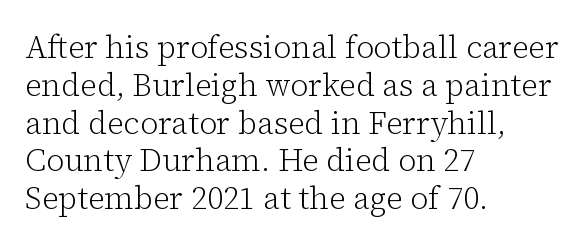
Teacher's note: observe the even left margin — that is flush-left alignment. The characters display serif detailing at their extremities. Note the varied advance widths — an 'i' is clearly narrower than an 'm'. This reads as an unemphasized weight, regular at the heaviest.
